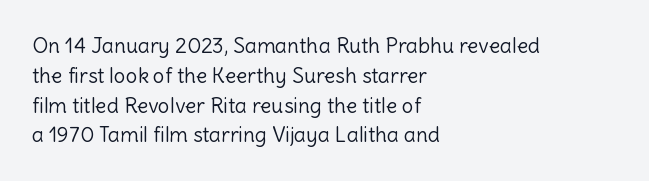
Quick note: interline space is typical. Nothing unusual about the tracking: characters are spaced as the font intends. Unmarked baselines from the first word to the last. No italicization has been applied; the sample stays upright.
